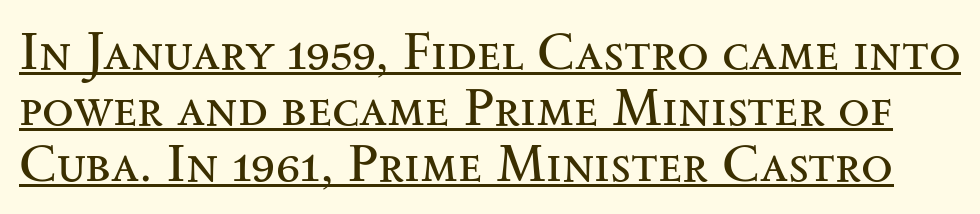
{"serif": "yes", "italic": "no", "bold": "no", "weight": "regular", "width": "wide", "stroke_contrast": "medium", "x_height": "small", "monospaced": "no", "underline": "yes", "line_spacing": "tight", "line_spacing_ratio": 1.08, "letter_spacing": "normal", "letter_spacing_em": 0.0, "glyph_px": 52}
